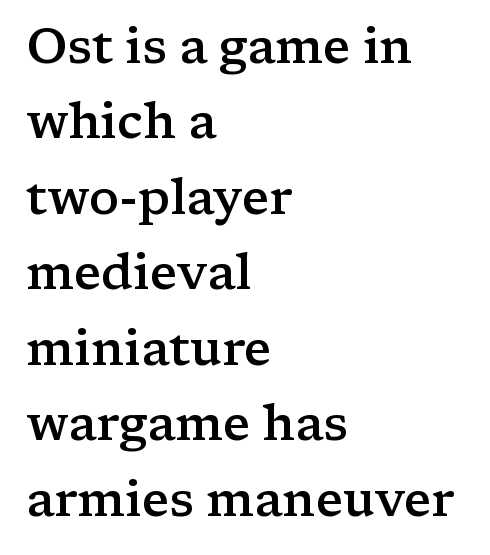
{"serif": "yes", "italic": "no", "bold": "semi", "weight": "semibold", "width": "wide", "stroke_contrast": "low", "x_height": "medium", "monospaced": "no", "underline": "no", "align": "left", "line_spacing": "normal", "line_spacing_ratio": 1.54, "letter_spacing": "normal", "letter_spacing_em": 0.0, "glyph_px": 49}
